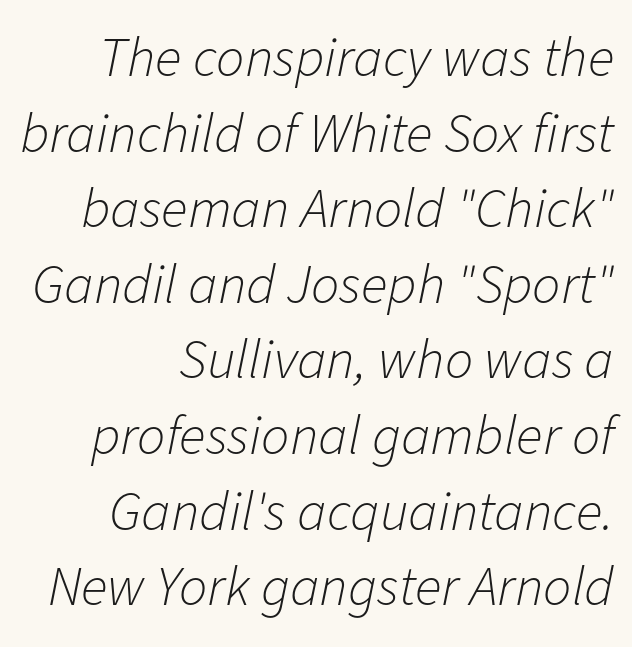
The image shows 56 px light type, italic (leaning right); set right-aligned, normal line spacing (1.35x), normal letter spacing, not underlined; low stroke contrast and a medium x-height.
